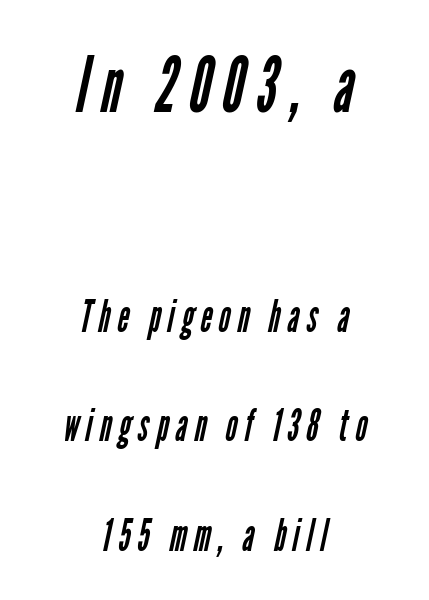
{"serif": "no", "bold": "no", "weight": "regular", "width": "condensed", "stroke_contrast": "low", "x_height": "medium", "monospaced": "no", "underline": "no", "align": "center", "line_spacing": "loose", "line_spacing_ratio": 2.43, "larger_block": "first", "size_ratio": 1.73, "glyph_px": 78}
